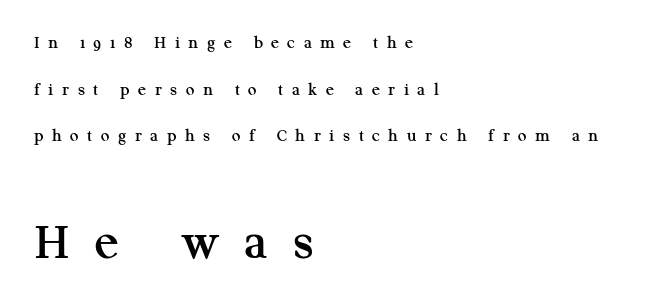
{"serif": "yes", "italic": "no", "width": "normal", "stroke_contrast": "medium", "x_height": "medium", "monospaced": "no", "underline": "no", "align": "left", "line_spacing": "loose", "line_spacing_ratio": 2.45, "letter_spacing": "wide", "letter_spacing_em": 0.45, "larger_block": "second", "size_ratio": 2.95, "glyph_px": 56}
